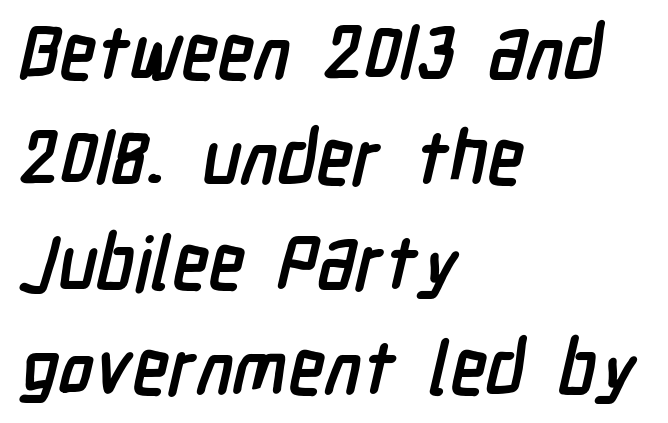
Note the varied advance widths — an 'i' is clearly narrower than an 'm'. Is the letter spacing exaggerated? No — it looks like the ordinary default. The line-height multiplier appears to be the usual default. Only glyphs here, with clear space below each row. Set as a true bold cut, around the 700 mark. Regarding serifs, this sample does without them.
